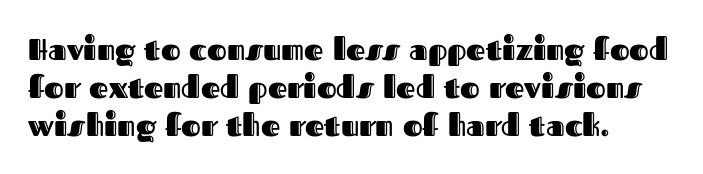
Q: Is the text italic (slanted)? A: No, it is upright.
Q: Is the text underlined? A: No.
Q: How is the paragraph aligned? A: Left-aligned.
Q: Is the spacing between letters normal or unusually wide? A: Normal.
Q: Is the spacing between lines tight, normal or loose? A: Normal.
Q: Width (condensed, normal, or wide)? A: Normal.
Q: x-height? A: Medium.
Q: Monospaced? A: No.
